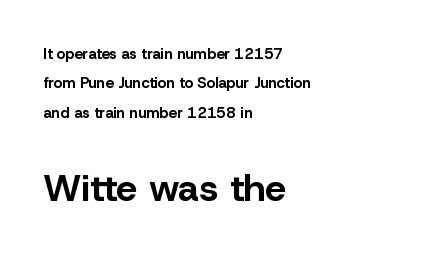
Q: Is the text bold? A: Yes.
Q: Is the text italic (slanted)? A: No, it is upright.
Q: Is the typeface a serif or a sans-serif typeface? A: Sans-serif.
Q: Is the text underlined? A: No.
Q: How is the paragraph aligned? A: Left-aligned.
Q: Is the spacing between letters normal or unusually wide? A: Normal.
Q: Is the spacing between lines tight, normal or loose? A: Loose.
Q: Which block of text is set in a larger size, the first (top) or the second (bottom)? A: The second (bottom) one.
Q: Width (condensed, normal, or wide)? A: Normal.
Q: Stroke contrast? A: Low.
Q: x-height? A: Medium.
Q: Monospaced? A: No.
